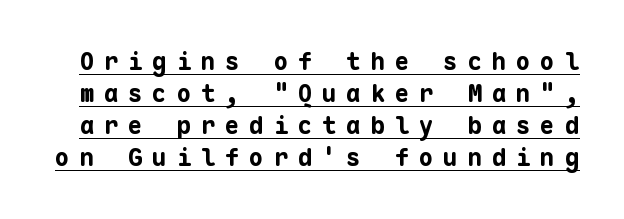
{"italic": "no", "bold": "yes", "underline": "yes", "line_spacing": "normal", "line_spacing_ratio": 1.33, "letter_spacing": "wide", "letter_spacing_em": 0.41, "glyph_px": 24}
